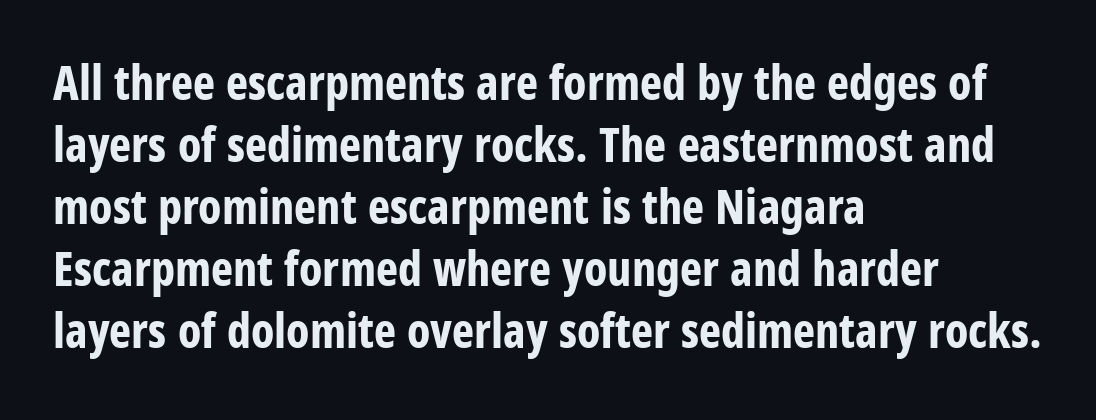
The image shows 47 px bold, condensed sans-serif type, upright; set left-aligned, normal line spacing (1.32x), normal letter spacing, not underlined; low stroke contrast and a large x-height.
